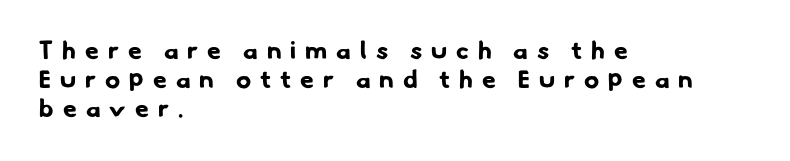
Heavy-handed strokes throughout: this text is bold. Students, note that the glyphs here are deliberately spaced far apart. Does the copy run flush right? No — it runs flush left. Glance below the letters and you will spot only blank space.
